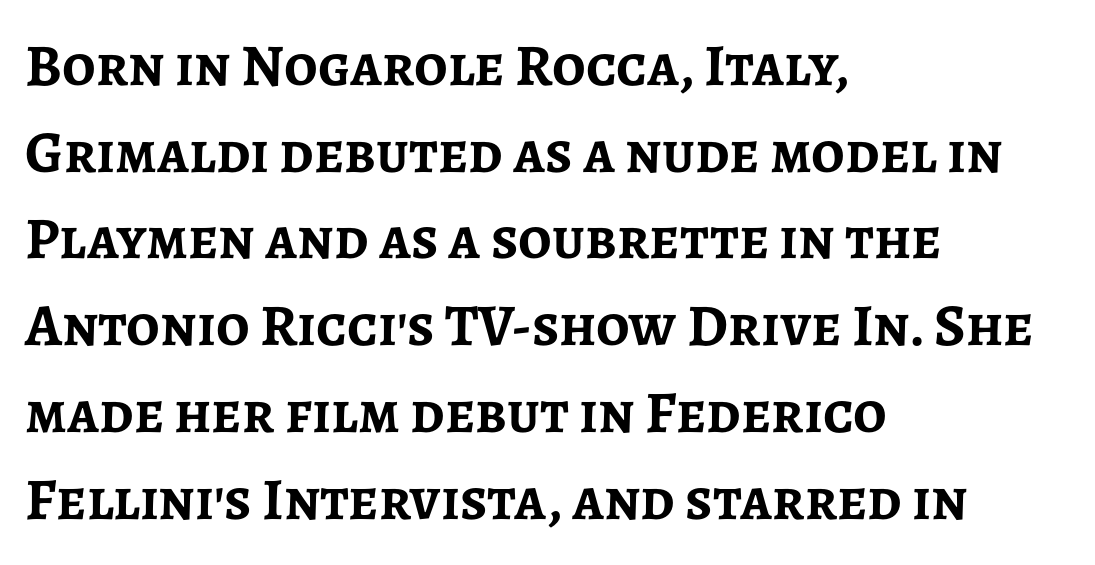
The image shows 59 px semibold sans-serif type, upright; set left-aligned, normal line spacing (1.47x), normal letter spacing, not underlined; low stroke contrast and a medium x-height.
